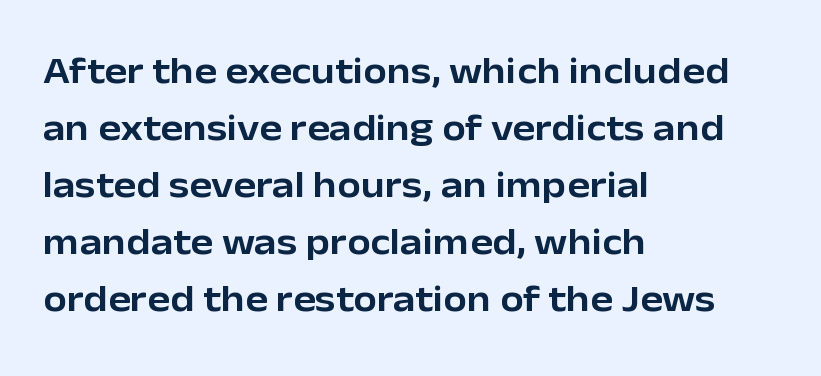
Q: Is the text italic (slanted)? A: No, it is upright.
Q: Is the typeface a serif or a sans-serif typeface? A: Sans-serif.
Q: Is the text underlined? A: No.
Q: How is the paragraph aligned? A: Left-aligned.
Q: Is the spacing between letters normal or unusually wide? A: Normal.
Q: Is the spacing between lines tight, normal or loose? A: Normal.
Q: Width (condensed, normal, or wide)? A: Normal.
Q: Stroke contrast? A: Low.
Q: x-height? A: Medium.
Q: Monospaced? A: No.
